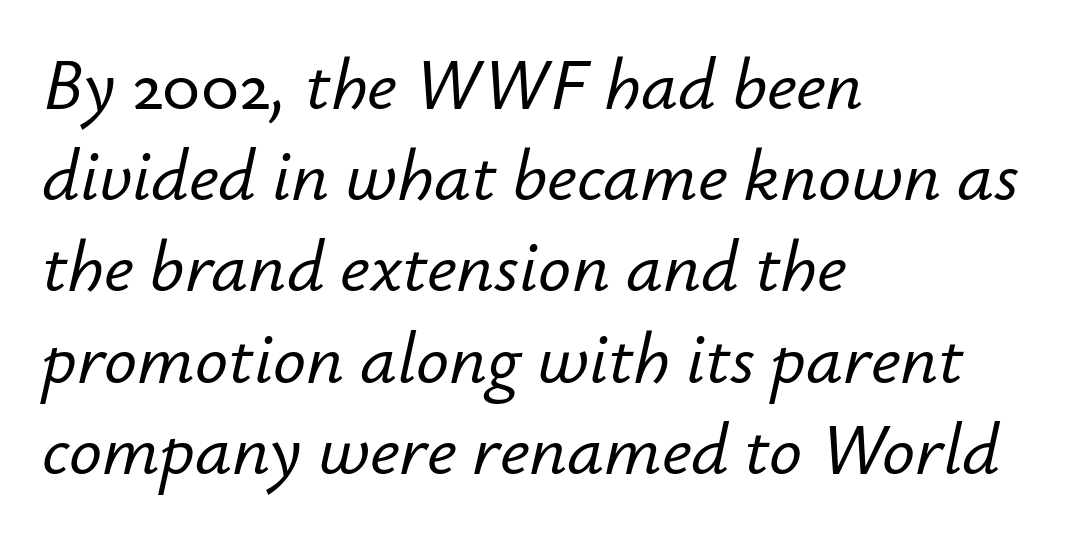
The whole block is typeset with a tilt. Spacing verdict: proportional, widths tailored to each character. No word sits above an underline. A typesetter would call this zero additional tracking. Vertically, the passage feels balanced, rows spaced as you'd expect. Each line starts at the same left margin while the right side varies.
